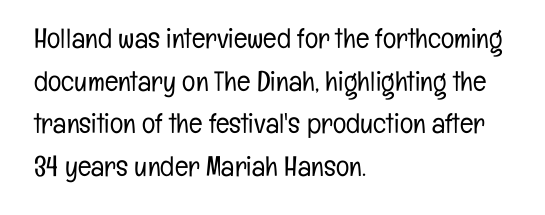
Q: Is the text bold? A: No.
Q: Is the text italic (slanted)? A: No, it is upright.
Q: Is the typeface a serif or a sans-serif typeface? A: Sans-serif.
Q: Is the text underlined? A: No.
Q: How is the paragraph aligned? A: Left-aligned.
Q: Is the spacing between letters normal or unusually wide? A: Normal.
Q: Is the spacing between lines tight, normal or loose? A: Normal.
Q: Width (condensed, normal, or wide)? A: Condensed.
Q: Stroke contrast? A: Low.
Q: x-height? A: Medium.
Q: Monospaced? A: No.
